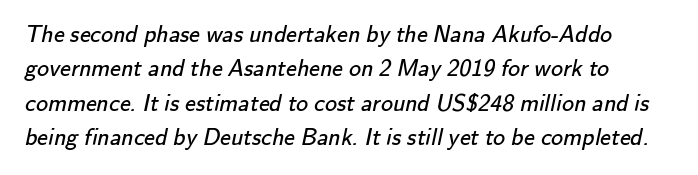
Underline: absent. These lines keep a tight, regular rhythm from letter to letter. Baseline-to-baseline distance is the conventional proportion of letter height. Which margin do the lines hug? The left one — the right edge is uneven. Bold? No — there's no thickening of the strokes.
